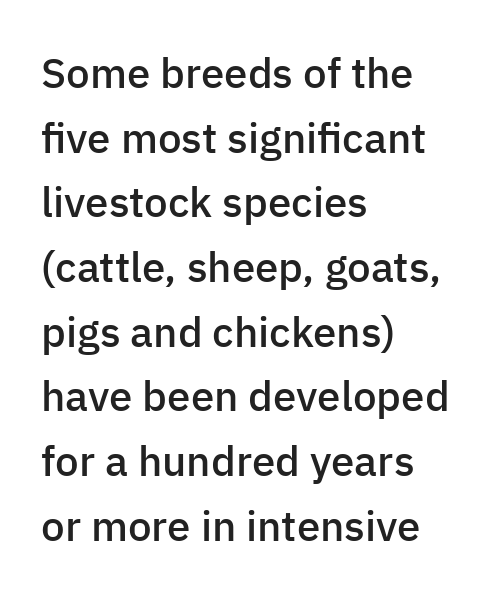
The lines sit at an ordinary, default distance from one another. This rendering leaves character spacing at its baseline value. In terms of letterform style, serifs are entirely absent. The lines are quadded left.
